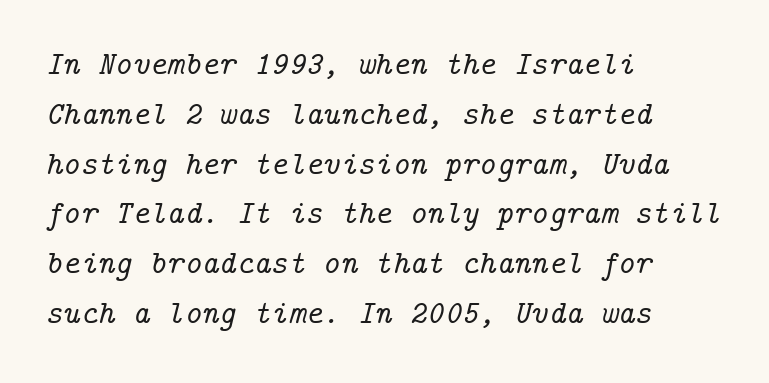
A serif font was chosen for this passage. Leftover space on each line is placed entirely after the last word. Tracking value appears to be zero — textbook default spacing. Has an underline been added? It has not. Looking at the ascenders, they clearly lean. A normal amount of white space separates one row of letters from the next.
